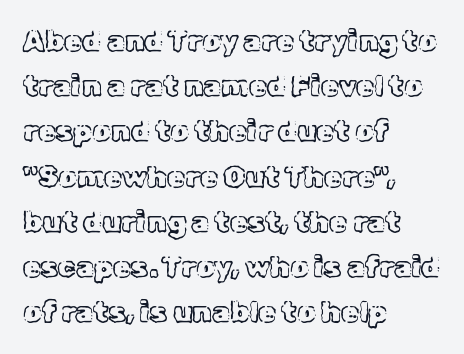
Q: Is the text italic (slanted)? A: No, it is upright.
Q: Is the text underlined? A: No.
Q: How is the paragraph aligned? A: Left-aligned.
Q: Is the spacing between letters normal or unusually wide? A: Normal.
Q: Is the spacing between lines tight, normal or loose? A: Normal.
Q: Width (condensed, normal, or wide)? A: Normal.
Q: x-height? A: Medium.
Q: Monospaced? A: No.
